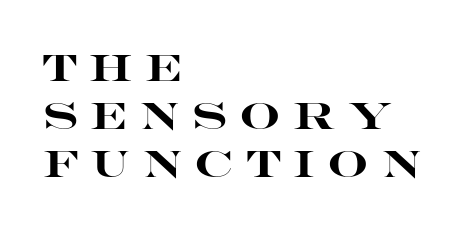
The letters stand straight up with perfectly vertical stems. Proportional: the letters do not fall into vertical columns. Summary of weight: heavy, a full bold. Honestly, there is no underline to notice here at all. Evenly set lines give the paragraph a standard silhouette.
